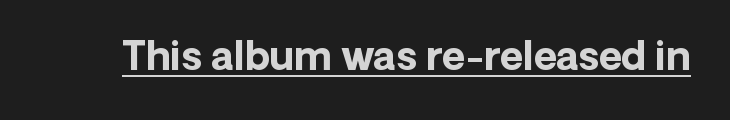
You'd pick this weight for a headline — it's a proper bold. Proportional: the letters do not fall into vertical columns. Is the letter spacing exaggerated? No — it looks like the ordinary default. Check where the strokes stop: nothing finishes them off — pure sans. A roman cut, with each character standing at attention. Glance below the letters and you will spot a drawn line.
